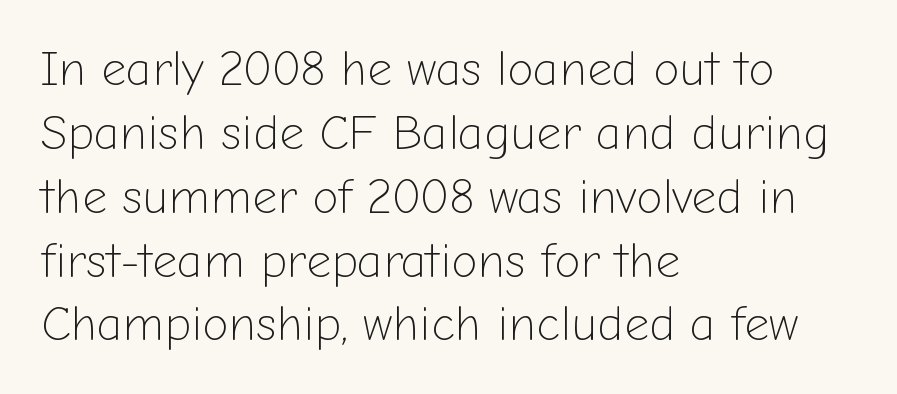
Q: Is the text bold? A: No.
Q: Is the text italic (slanted)? A: No, it is upright.
Q: Is the typeface a serif or a sans-serif typeface? A: Sans-serif.
Q: Is the text underlined? A: No.
Q: How is the paragraph aligned? A: Left-aligned.
Q: Is the spacing between letters normal or unusually wide? A: Normal.
Q: Is the spacing between lines tight, normal or loose? A: Normal.
Q: Width (condensed, normal, or wide)? A: Normal.
Q: Stroke contrast? A: Low.
Q: x-height? A: Medium.
Q: Monospaced? A: No.
